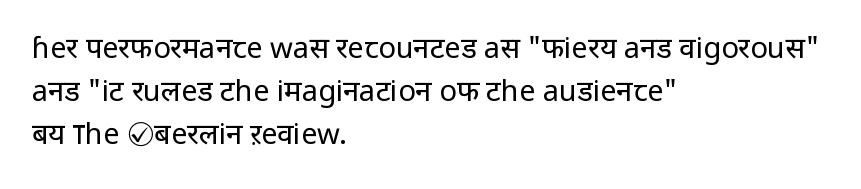
The image shows 29 px regular-weight sans-serif type, upright; set left-aligned, normal line spacing (1.49x), normal letter spacing, not underlined; low stroke contrast and a medium x-height.
